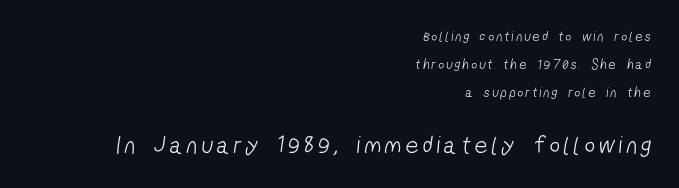
The image shows 25 px text type; set right-aligned, loose line spacing (2.01x), not underlined; the second (bottom) block is 1.79x larger.
